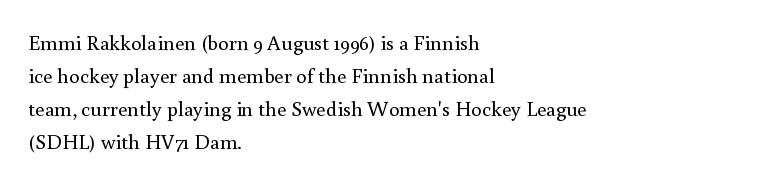
No italicization has been applied; the sample stays upright. This rendering features lettering with no underline. Summary of weight: not heavy and not bold. The typesetter chose a ragged-right arrangement here. The vertical gap from one line to the next is medium.
